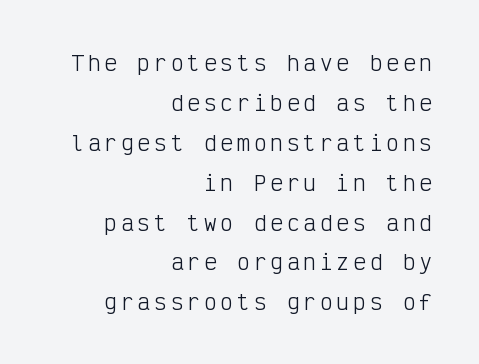
{"italic": "no", "bold": "no", "underline": "no", "align": "right", "line_spacing": "loose", "line_spacing_ratio": 1.9, "glyph_px": 21}
